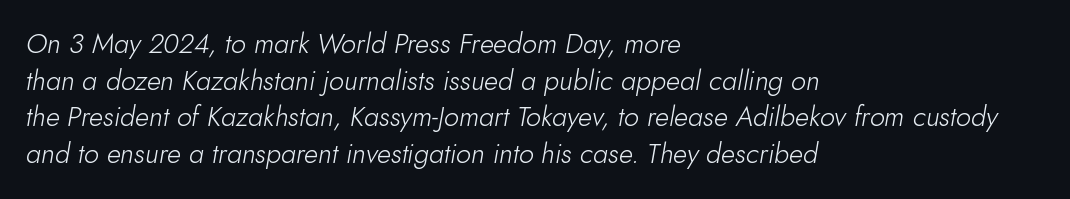
The image shows 27 px text type, italic (leaning right); set left-aligned, normal line spacing (1.36x), normal letter spacing, not underlined.
